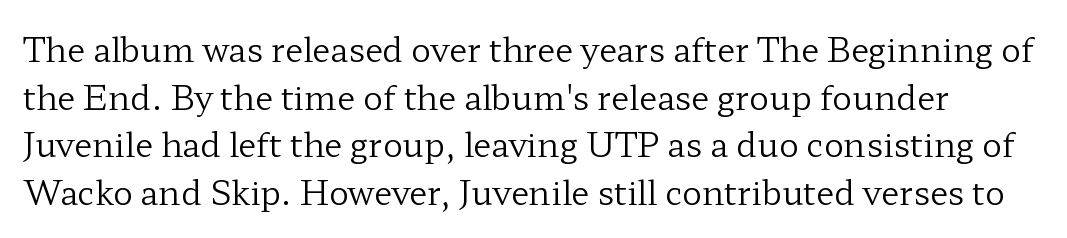
The image shows 33 px regular-weight, wide serif type, upright; set normal line spacing (1.44x), normal letter spacing, not underlined; low stroke contrast and a medium x-height.
